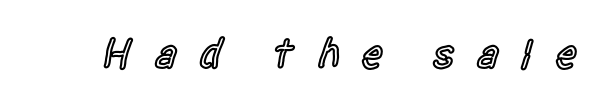
Decoration check: the copy has no underline. This sample uses a sans-serif face. The rendering uses a semibold face; strokes are thickened but not to full bold. Each letter keeps its own natural width here, so spacing adapts to shape. Compared with typical body copy, the letter spacing here is much looser.
